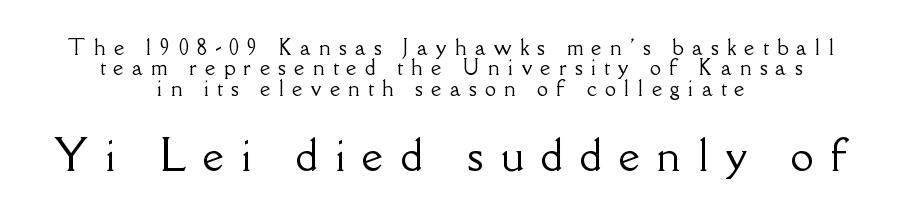
The type sits square on the baseline with zero lean. Each letter keeps its own natural width here, so spacing adapts to shape. Size hierarchy here favors the trailing block over the leading one. Font category for this specimen: serif.
